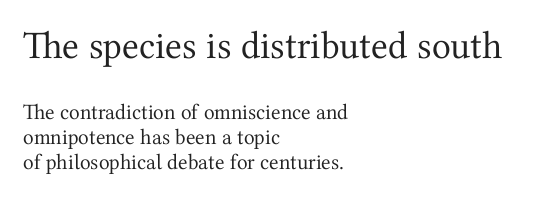
The image shows 39 px regular-weight serif type, upright; set left-aligned, tight line spacing (1.14x), normal letter spacing, not underlined; the first (top) block is 1.77x larger; medium stroke contrast and a medium x-height.
